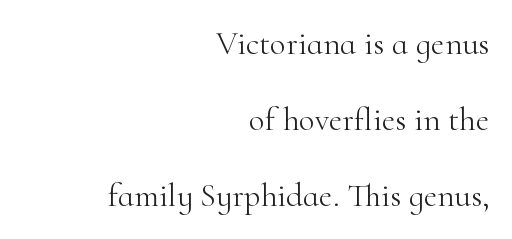
Is the type heavy? It reads as light-to-regular instead. These lines are rendered in a variable-pitch font. This is the regular roman posture of the typeface. Students, observe: this is what heavily led, spacious text looks like. Where is the straight margin? On the right. Nothing unusual about the tracking: characters are spaced as the font intends.
